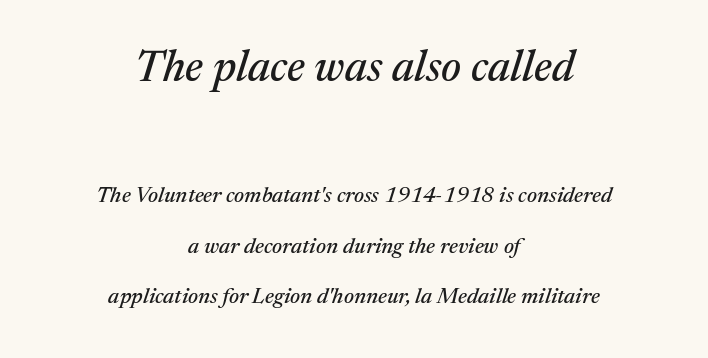
The image shows 44 px serif type, italic (leaning right); set centered, loose line spacing (2.31x), normal letter spacing, not underlined; the first (top) block is 2.0x larger; medium stroke contrast and a medium x-height.
